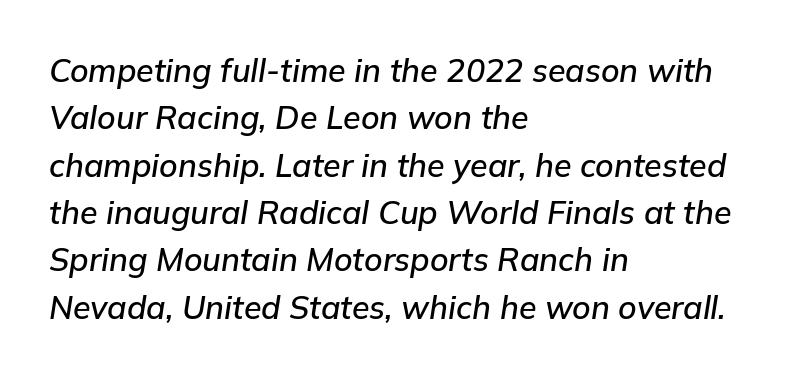
Any mark beneath the type? The region is blank. Line spacing here is normal. Note the varied advance widths — an 'i' is clearly narrower than an 'm'. The axis of the letterforms is tilted away from vertical.
